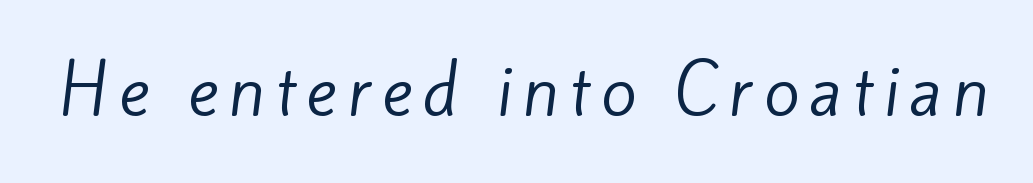
The image shows 65 px regular-weight sans-serif type; set not underlined; low stroke contrast and a small x-height.
